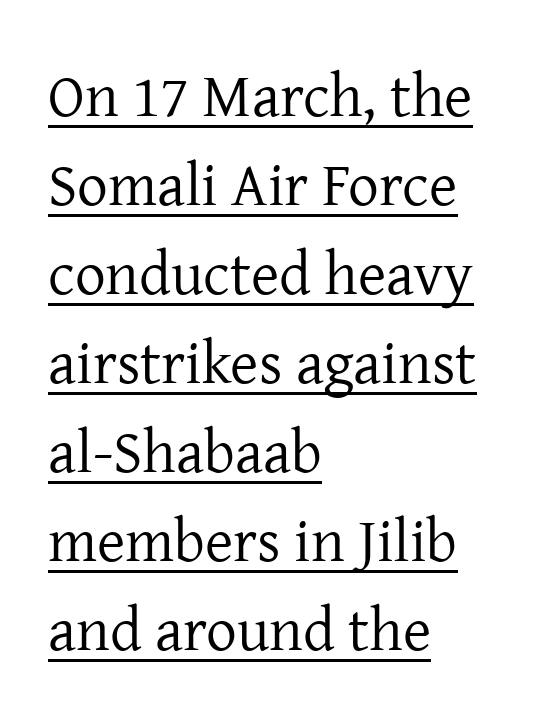
{"serif": "yes", "italic": "no", "bold": "no", "weight": "regular", "width": "normal", "stroke_contrast": "low", "x_height": "medium", "monospaced": "no", "underline": "yes", "align": "left", "line_spacing": "normal", "line_spacing_ratio": 1.46, "letter_spacing": "normal", "letter_spacing_em": 0.0, "glyph_px": 61}
